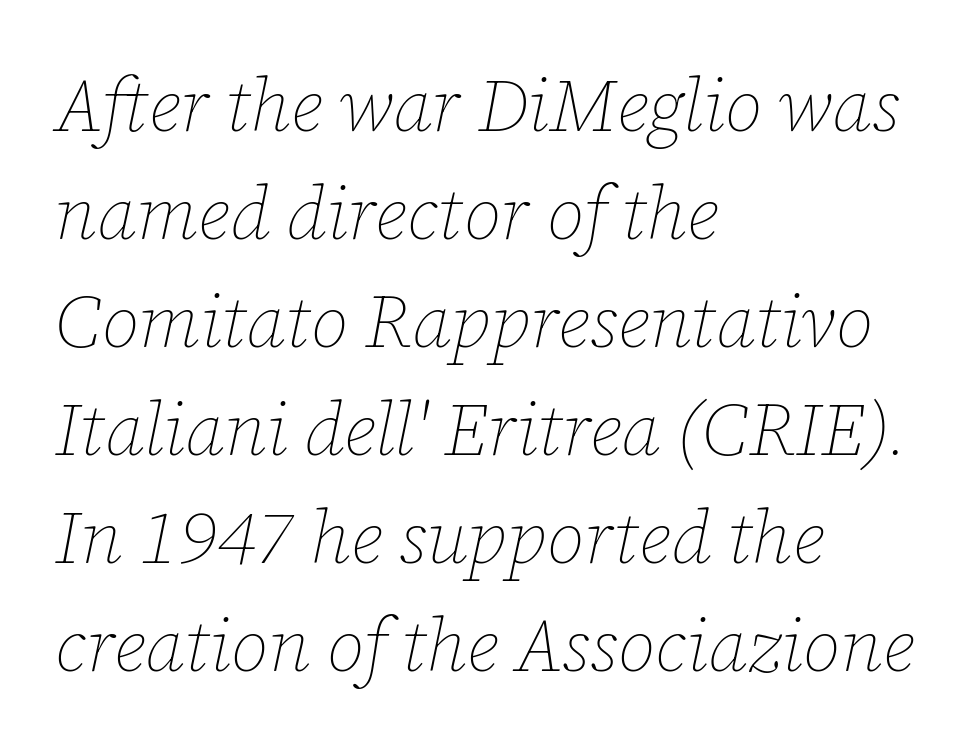
Q: Is the text bold? A: No.
Q: Is the text italic (slanted)? A: Yes, it leans right by about 12 degrees.
Q: Is the text underlined? A: No.
Q: How is the paragraph aligned? A: Left-aligned.
Q: Is the spacing between letters normal or unusually wide? A: Normal.
Q: Is the spacing between lines tight, normal or loose? A: Normal.
Q: Width (condensed, normal, or wide)? A: Normal.
Q: Stroke contrast? A: Low.
Q: x-height? A: Medium.
Q: Monospaced? A: No.
